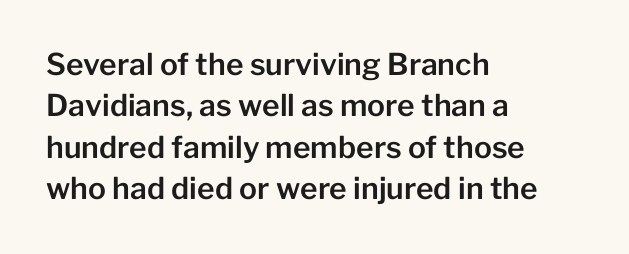
Posture: upright roman. The passage shown is typed in a proportional face where columns would drift. Standard letterfit; no display-style spreading of the glyphs. Glance below the letters and you will spot only blank space.
